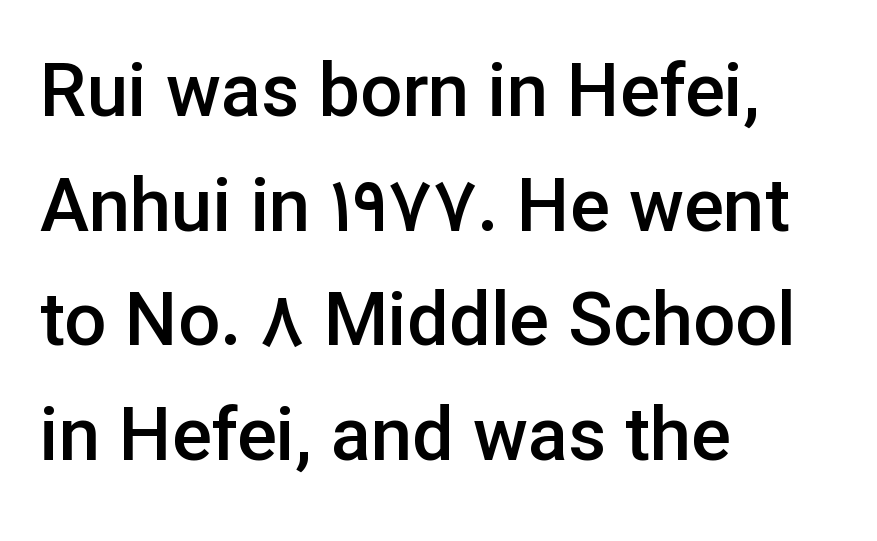
The designer went with a sans here, leaving each stem footless. Leading matches the norm, producing a regular column. The line texture is even and compact thanks to regular tracking. The specimen reads as upright at a glance. Typesetter's note: demi weight, one step under bold.
